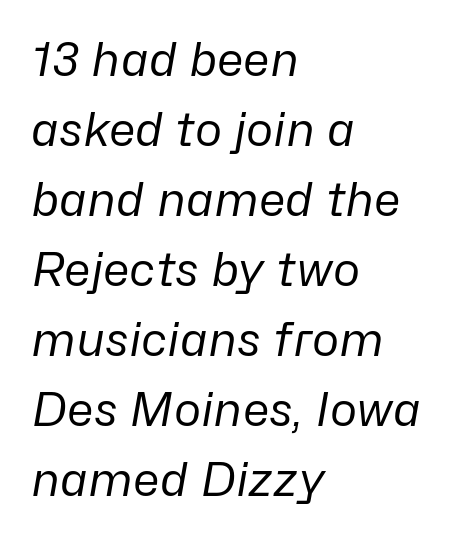
The image shows 46 px regular-weight type, italic (leaning right); set left-aligned, normal line spacing (1.52x), normal letter spacing, not underlined; low stroke contrast and a medium x-height.
